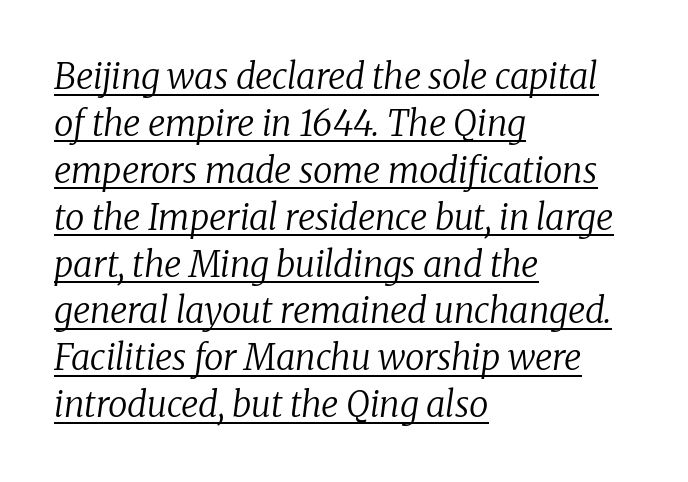
The face used here is seriffed, in the tradition of book romans. Varying glyph widths throughout — classic text-font behaviour. Honestly, the letter spacing is just normal — you wouldn't notice it. Ink coverage per letter is moderate at most.
